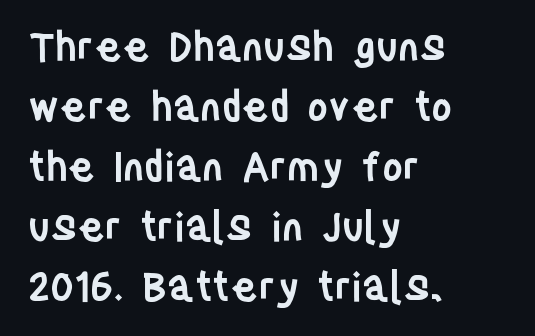
The image shows 40 px semibold, condensed sans-serif type, upright; set left-aligned, normal line spacing (1.5x), normal letter spacing, not underlined; low stroke contrast and a large x-height.
